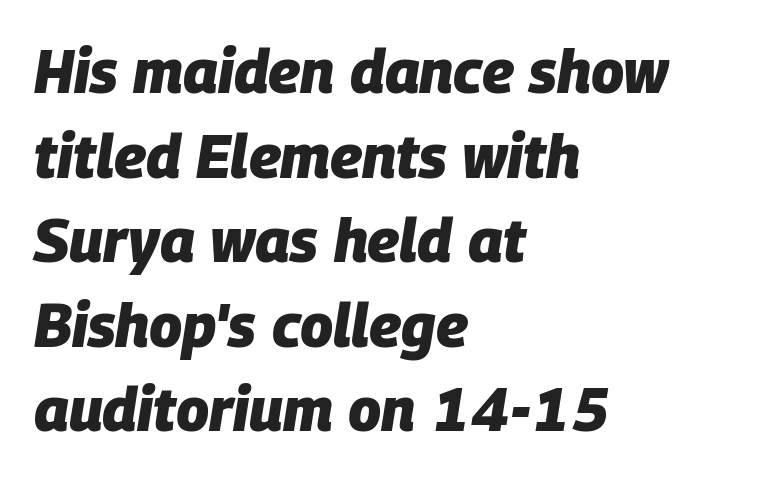
The image shows 60 px heavy type, italic (leaning right); set left-aligned, normal line spacing (1.41x), normal letter spacing, not underlined; low stroke contrast and a large x-height.
